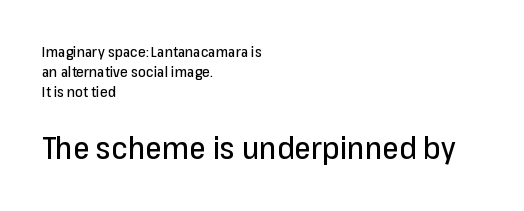
Q: Is the text italic (slanted)? A: No, it is upright.
Q: Is the typeface a serif or a sans-serif typeface? A: Sans-serif.
Q: Is the text underlined? A: No.
Q: How is the paragraph aligned? A: Left-aligned.
Q: Is the spacing between letters normal or unusually wide? A: Normal.
Q: Is the spacing between lines tight, normal or loose? A: Normal.
Q: Which block of text is set in a larger size, the first (top) or the second (bottom)? A: The second (bottom) one.
Q: Width (condensed, normal, or wide)? A: Normal.
Q: Stroke contrast? A: Low.
Q: x-height? A: Medium.
Q: Monospaced? A: No.
